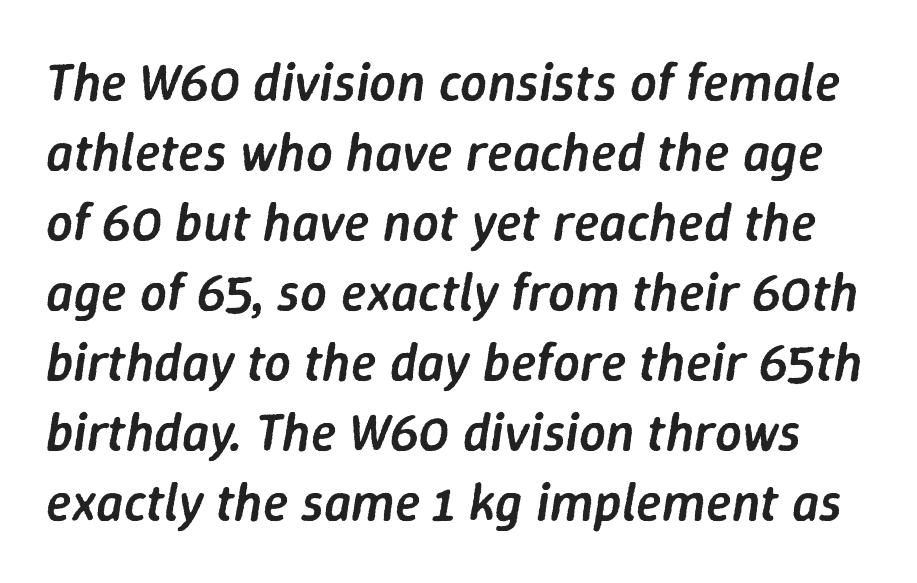
{"italic": "yes", "lean": "right", "slant_degrees": 9, "bold": "semi", "weight": "semibold", "width": "normal", "stroke_contrast": "low", "x_height": "medium", "monospaced": "no", "underline": "no", "line_spacing": "normal", "line_spacing_ratio": 1.32, "letter_spacing": "normal", "letter_spacing_em": 0.0, "glyph_px": 53}
